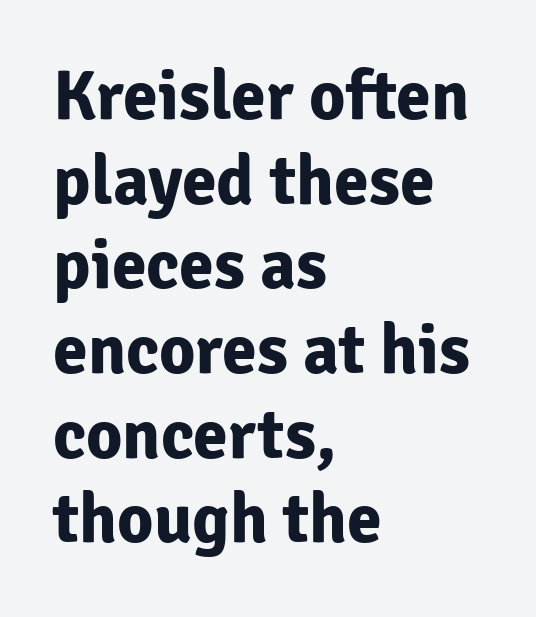
{"serif": "no", "italic": "no", "bold": "yes", "weight": "bold", "width": "normal", "stroke_contrast": "low", "x_height": "medium", "monospaced": "no", "underline": "no", "align": "left", "line_spacing_ratio": 1.21, "letter_spacing": "normal", "letter_spacing_em": 0.0, "glyph_px": 70}
